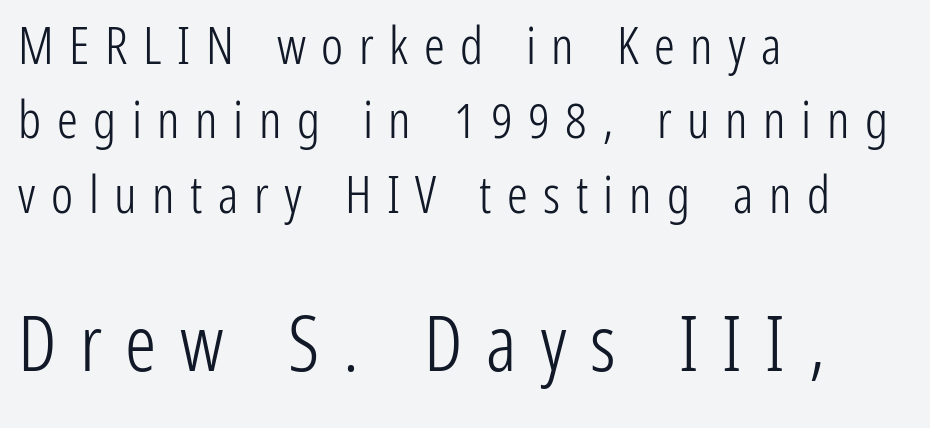
Clear beneath every line of the passage. Spacing between characters has been opened up far beyond the box default. This rendering employs a face without finishing strokes, i.e., a sans-serif. When letters stand straight like this, we call the style roman or upright. This layout puts the modest block above and the oversized block below.
